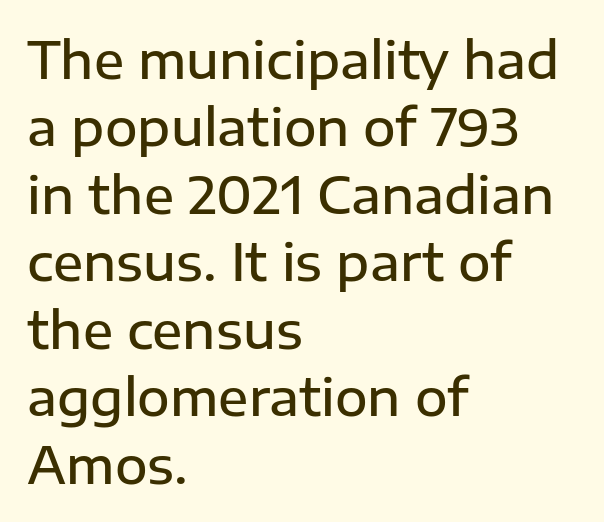
The image shows 50 px semibold sans-serif type, upright; set left-aligned, normal line spacing (1.35x), normal letter spacing, not underlined; low stroke contrast and a medium x-height.
